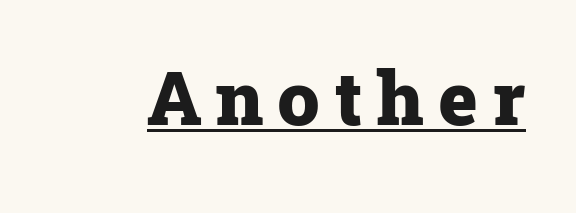
In terms of weight, the rendering is a true, heavy bold. Spacing verdict: proportional, widths tailored to each character. You can tell it's not italic because the verticals are truly vertical. The rendering uses the underline text-decoration.
